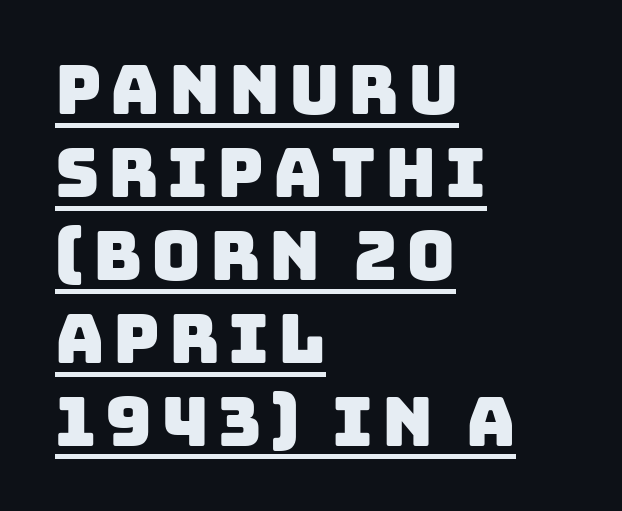
{"serif": "no", "width": "normal", "stroke_contrast": "low", "x_height": "large", "monospaced": "no", "underline": "yes", "align": "left", "line_spacing_ratio": 1.22, "glyph_px": 68}
